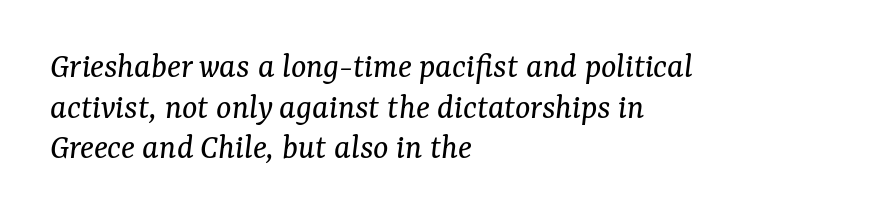
Little horizontal feet cap the strokes, marking this as serif type. Descenders hang freely into open space. The letters advance in unequal steps, a hallmark of proportional type. Letter spacing: default.
